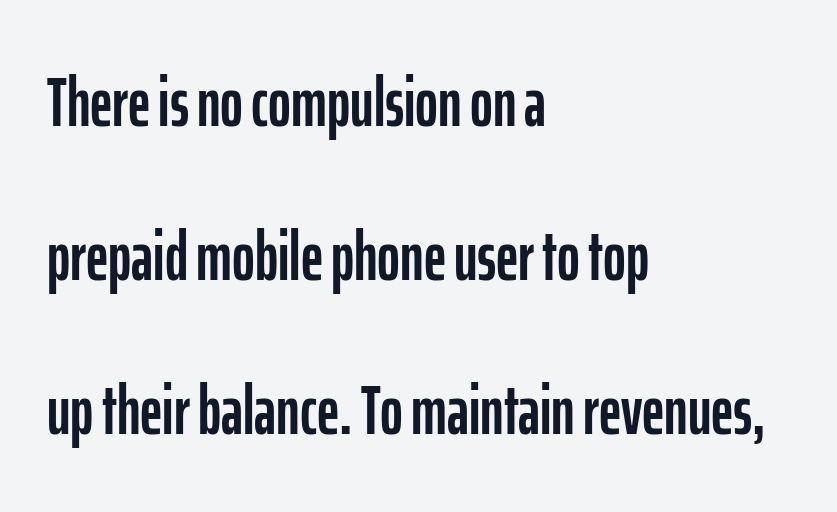
Line beginnings align vertically; line endings do not. The tracking reads as untouched default to a designer's eye. Does the type have serifs? No, each stem ends abruptly. The passage shown is typed in a proportional face where columns would drift. Is there much room between lines? Yes — plenty of vertical air separates them. Just letters on the line, the space beneath them empty.
